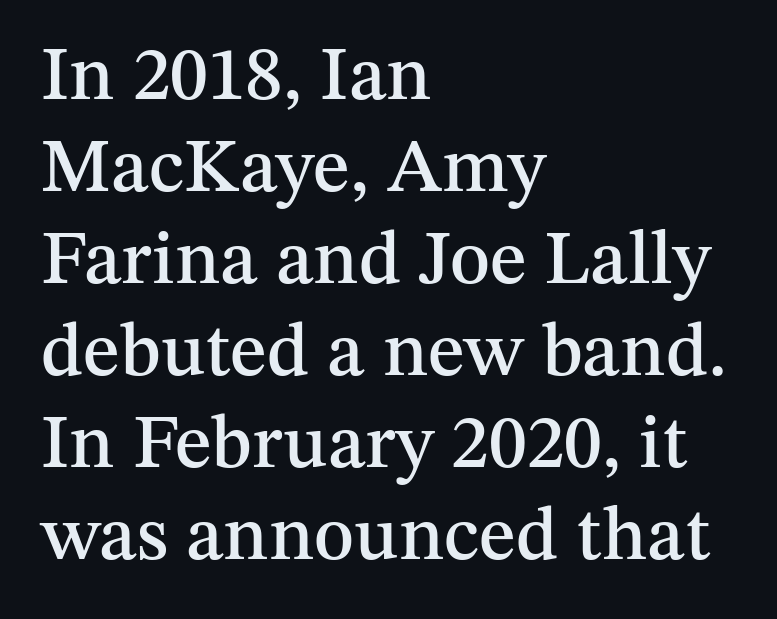
Q: Is the text italic (slanted)? A: No, it is upright.
Q: Is the typeface a serif or a sans-serif typeface? A: Serif.
Q: Is the text underlined? A: No.
Q: How is the paragraph aligned? A: Left-aligned.
Q: Is the spacing between letters normal or unusually wide? A: Normal.
Q: Width (condensed, normal, or wide)? A: Normal.
Q: Stroke contrast? A: Medium.
Q: x-height? A: Medium.
Q: Monospaced? A: No.
